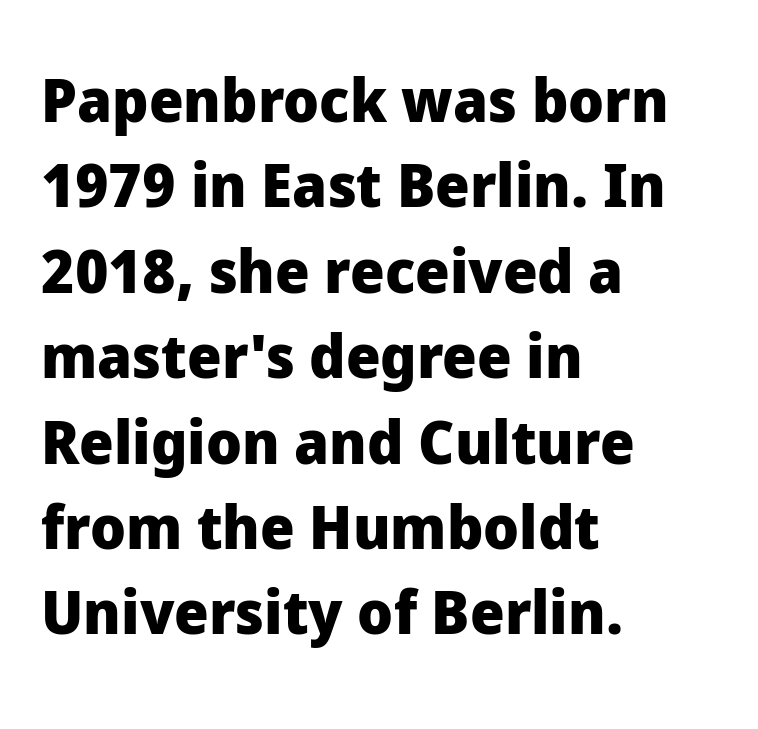
Q: Is the text bold? A: Yes.
Q: Is the text italic (slanted)? A: No, it is upright.
Q: Is the typeface a serif or a sans-serif typeface? A: Sans-serif.
Q: Is the text underlined? A: No.
Q: How is the paragraph aligned? A: Left-aligned.
Q: Is the spacing between letters normal or unusually wide? A: Normal.
Q: Is the spacing between lines tight, normal or loose? A: Normal.
Q: Width (condensed, normal, or wide)? A: Normal.
Q: Stroke contrast? A: Low.
Q: x-height? A: Medium.
Q: Monospaced? A: No.
